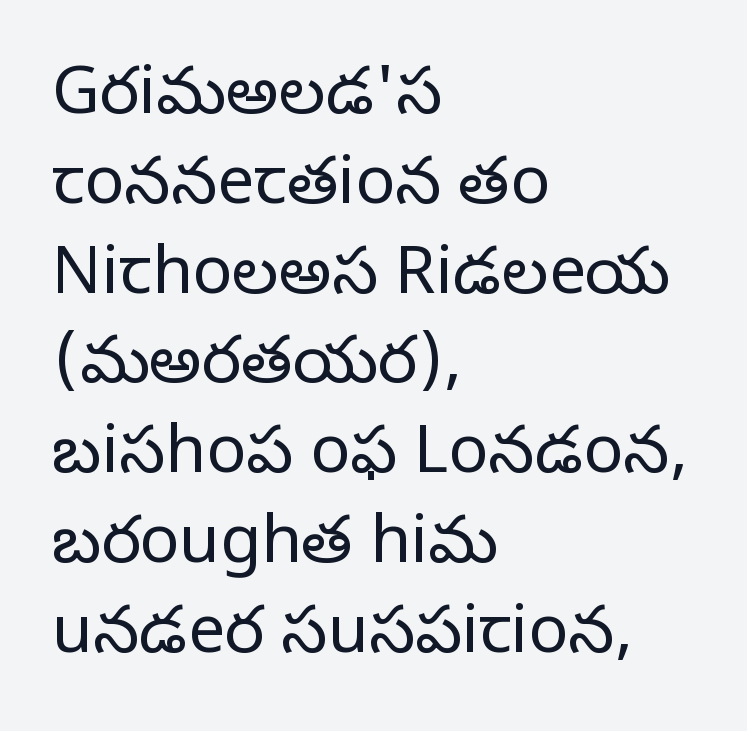
Q: Is the text bold? A: No.
Q: Is the text italic (slanted)? A: No, it is upright.
Q: Is the typeface a serif or a sans-serif typeface? A: Serif.
Q: Is the text underlined? A: No.
Q: How is the paragraph aligned? A: Left-aligned.
Q: Is the spacing between letters normal or unusually wide? A: Normal.
Q: Is the spacing between lines tight, normal or loose? A: Normal.
Q: Width (condensed, normal, or wide)? A: Normal.
Q: Stroke contrast? A: Low.
Q: x-height? A: Large.
Q: Monospaced? A: No.
